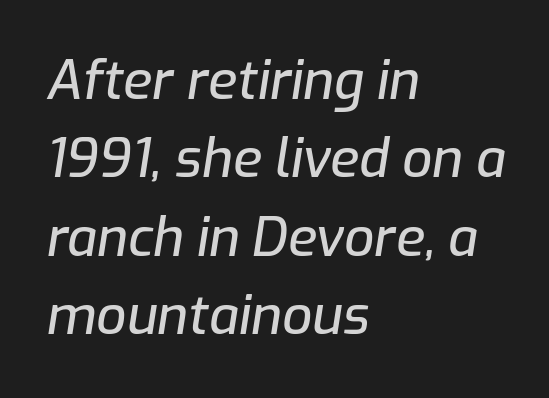
{"italic": "yes", "lean": "right", "slant_degrees": 9, "width": "normal", "stroke_contrast": "low", "x_height": "medium", "monospaced": "no", "underline": "no", "align": "left", "line_spacing": "normal", "line_spacing_ratio": 1.48, "letter_spacing": "normal", "letter_spacing_em": 0.0, "glyph_px": 53}
